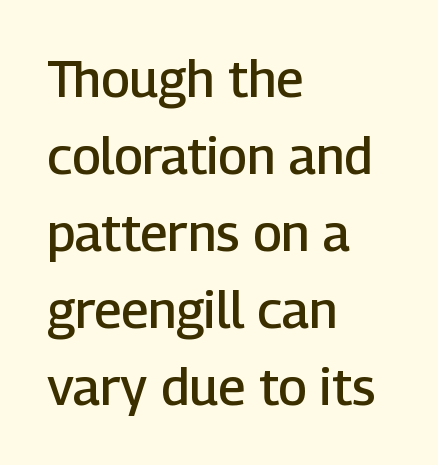
The image shows 51 px semibold sans-serif type, upright; set left-aligned, normal line spacing (1.51x), normal letter spacing, not underlined; low stroke contrast and a medium x-height.
